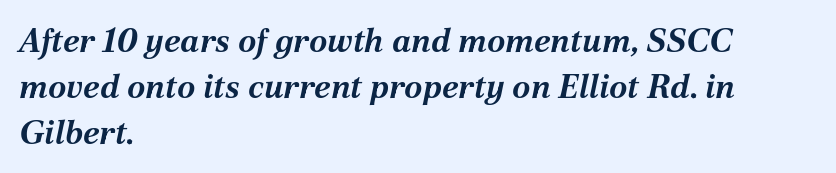
The image shows 33 px bold type, italic (leaning right); set left-aligned, normal line spacing (1.39x), normal letter spacing, not underlined; medium stroke contrast and a medium x-height.
